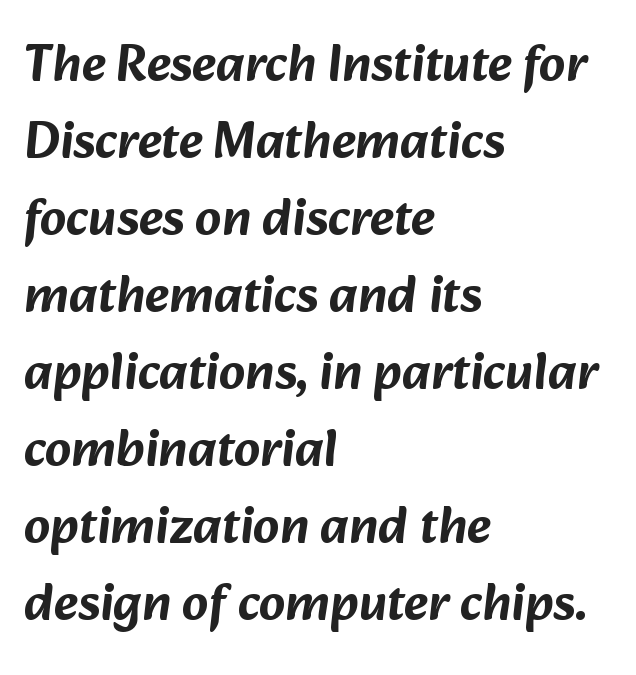
{"serif": "no", "width": "normal", "stroke_contrast": "low", "x_height": "medium", "monospaced": "no", "underline": "no", "align": "left", "line_spacing": "normal", "line_spacing_ratio": 1.48, "letter_spacing": "normal", "letter_spacing_em": 0.0, "glyph_px": 52}
